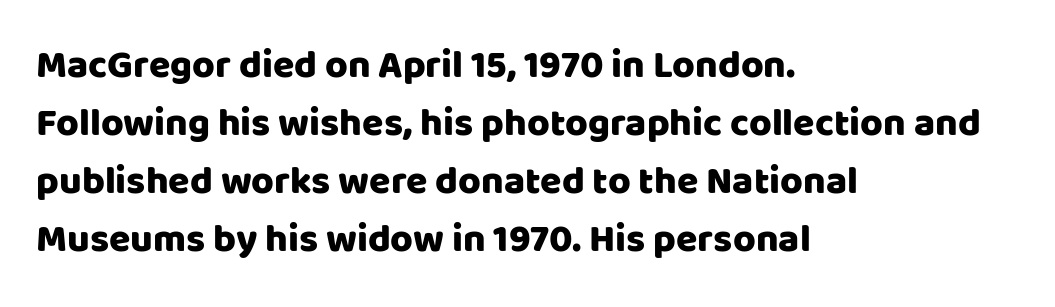
Q: Is the text italic (slanted)? A: No, it is upright.
Q: Is the typeface a serif or a sans-serif typeface? A: Sans-serif.
Q: Is the text underlined? A: No.
Q: How is the paragraph aligned? A: Left-aligned.
Q: Is the spacing between letters normal or unusually wide? A: Normal.
Q: Is the spacing between lines tight, normal or loose? A: Normal.
Q: Width (condensed, normal, or wide)? A: Normal.
Q: Stroke contrast? A: Low.
Q: x-height? A: Large.
Q: Monospaced? A: No.
